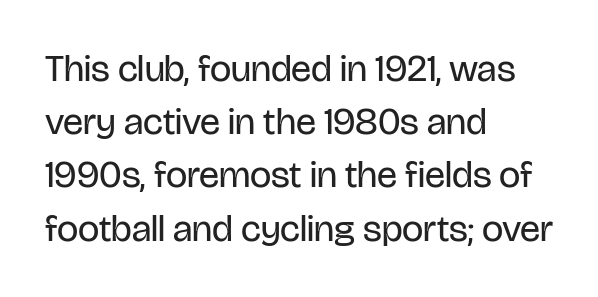
Q: Is the text bold? A: No.
Q: Is the text italic (slanted)? A: No, it is upright.
Q: Is the typeface a serif or a sans-serif typeface? A: Sans-serif.
Q: Is the text underlined? A: No.
Q: How is the paragraph aligned? A: Left-aligned.
Q: Is the spacing between letters normal or unusually wide? A: Normal.
Q: Is the spacing between lines tight, normal or loose? A: Normal.
Q: Width (condensed, normal, or wide)? A: Condensed.
Q: Stroke contrast? A: Low.
Q: x-height? A: Large.
Q: Monospaced? A: No.
